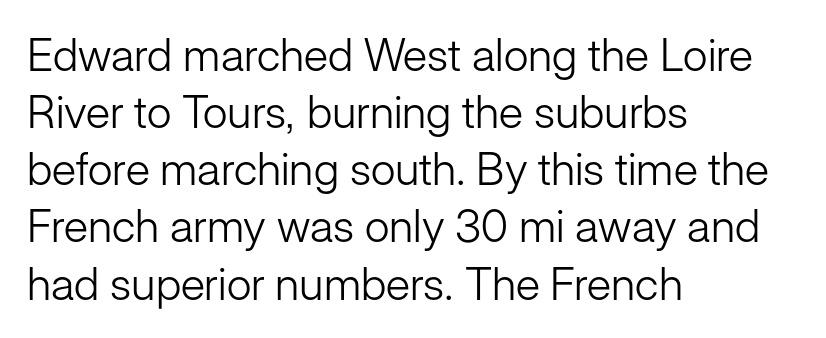
Spacing verdict: proportional, widths tailored to each character. Quick note: not italic, upright. No heavy texture on the line: the type isn't bold. Typeset ragged right — the left edge is the straight one. The tracking reads as untouched default to a designer's eye.
